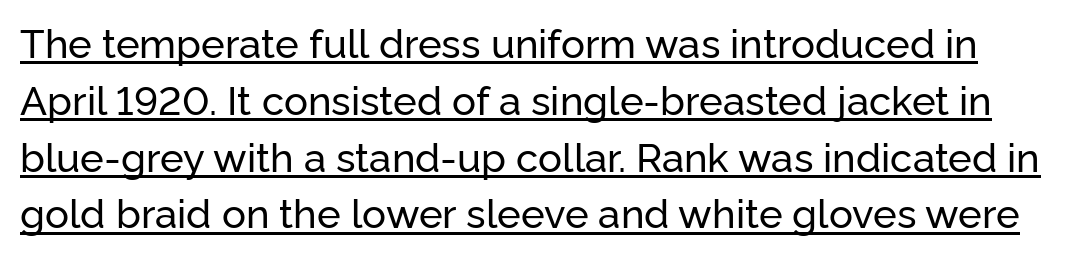
{"serif": "no", "italic": "no", "width": "normal", "stroke_contrast": "low", "x_height": "medium", "monospaced": "no", "underline": "yes", "line_spacing": "normal", "line_spacing_ratio": 1.42, "letter_spacing": "normal", "letter_spacing_em": 0.0, "glyph_px": 40}
